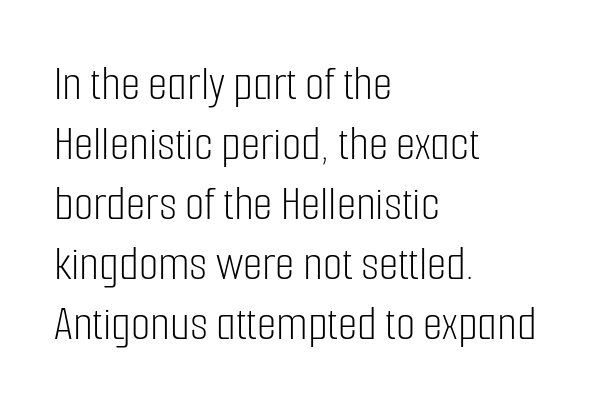
The image shows 50 px light, condensed sans-serif type, upright; set left-aligned, line spacing 1.2x, normal letter spacing, not underlined; low stroke contrast and a medium x-height.
